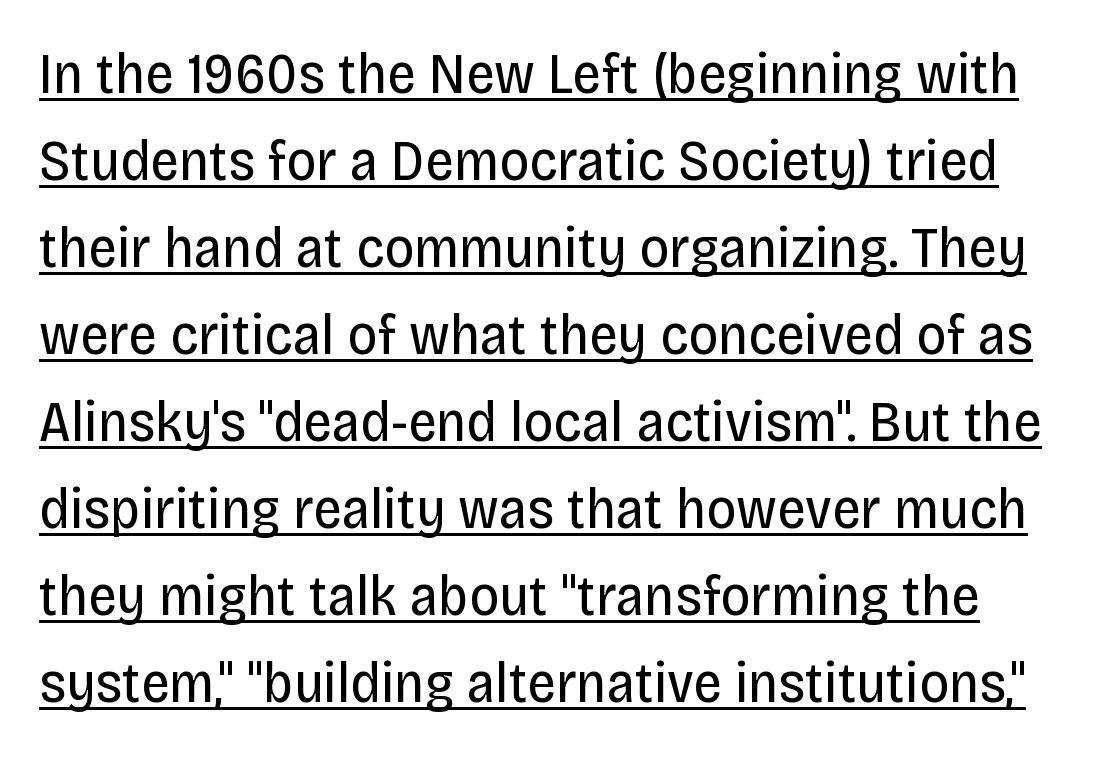
Q: Is the text bold? A: No.
Q: Is the text italic (slanted)? A: No, it is upright.
Q: Is the typeface a serif or a sans-serif typeface? A: Sans-serif.
Q: Is the text underlined? A: Yes.
Q: Is the spacing between letters normal or unusually wide? A: Normal.
Q: Is the spacing between lines tight, normal or loose? A: Normal.
Q: Width (condensed, normal, or wide)? A: Condensed.
Q: Stroke contrast? A: Low.
Q: x-height? A: Large.
Q: Monospaced? A: No.
